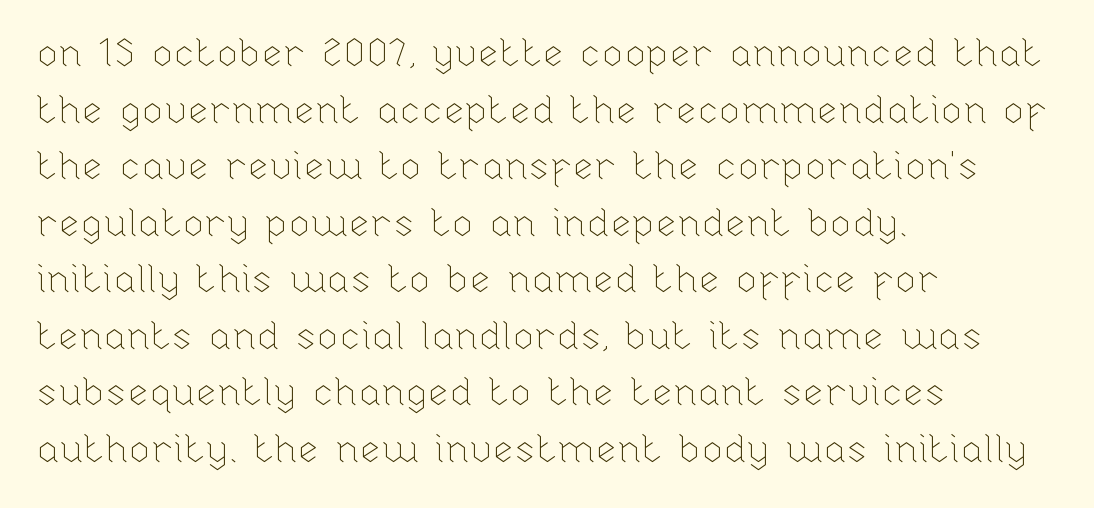
The image shows 39 px thin type, upright; set left-aligned, normal line spacing (1.45x), normal letter spacing, not underlined; low stroke contrast and a medium x-height.
